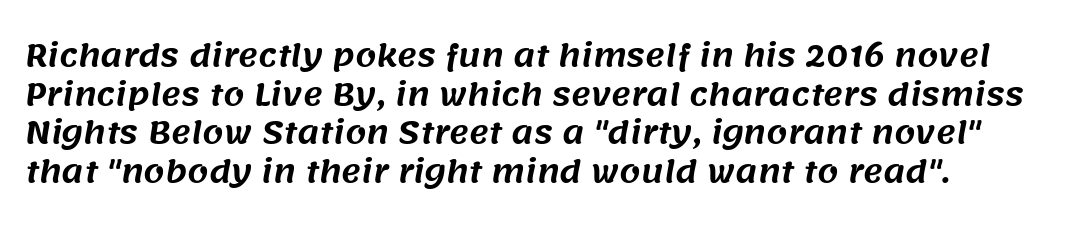
The image shows 30 px sans-serif type; set normal line spacing (1.29x), normal letter spacing, not underlined; medium stroke contrast and a large x-height.
